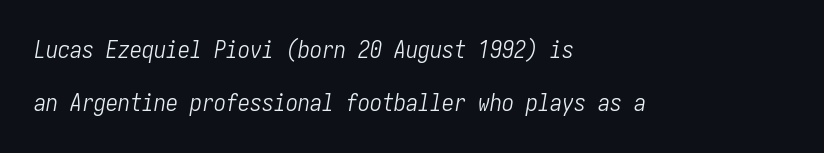
The image shows 24 px text type, italic (leaning right); set left-aligned, loose line spacing (2.22x), normal letter spacing, not underlined.
